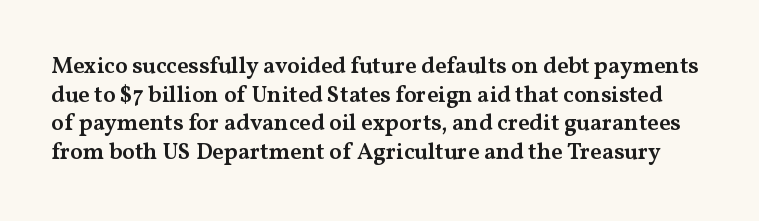
Q: Is the text bold? A: Semi-bold.
Q: Is the text italic (slanted)? A: No, it is upright.
Q: Is the text underlined? A: No.
Q: Is the spacing between letters normal or unusually wide? A: Normal.
